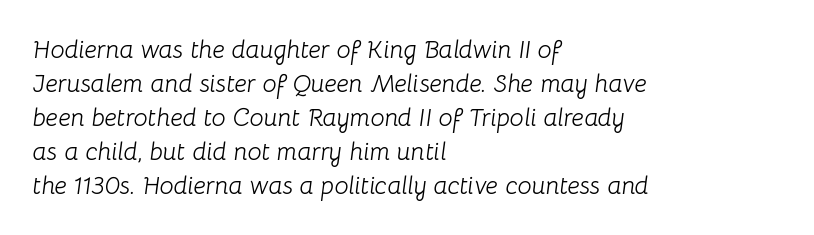
{"italic": "yes", "lean": "right", "slant_degrees": 8, "bold": "no", "underline": "no", "align": "left", "line_spacing": "normal", "line_spacing_ratio": 1.36, "letter_spacing": "normal", "letter_spacing_em": 0.0, "glyph_px": 25}
